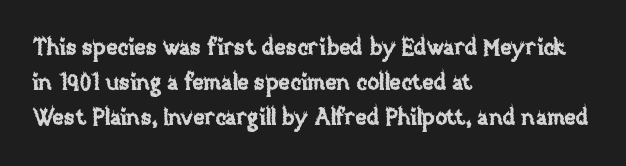
Q: Is the text italic (slanted)? A: No, it is upright.
Q: Is the text underlined? A: No.
Q: How is the paragraph aligned? A: Left-aligned.
Q: Is the spacing between letters normal or unusually wide? A: Normal.
Q: Is the spacing between lines tight, normal or loose? A: Normal.
